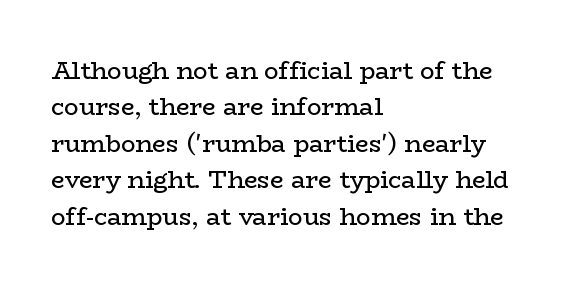
The image shows 24 px text type, upright; set left-aligned, normal line spacing (1.52x), normal letter spacing, not underlined.
